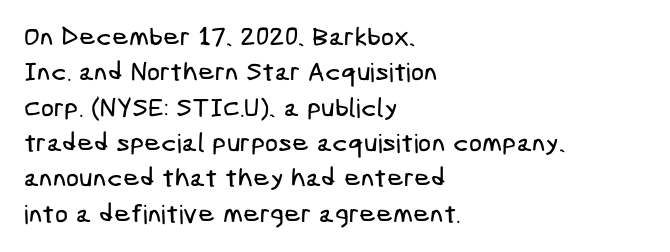
The image shows 26 px text type; set left-aligned, normal line spacing (1.36x), normal letter spacing, not underlined.
